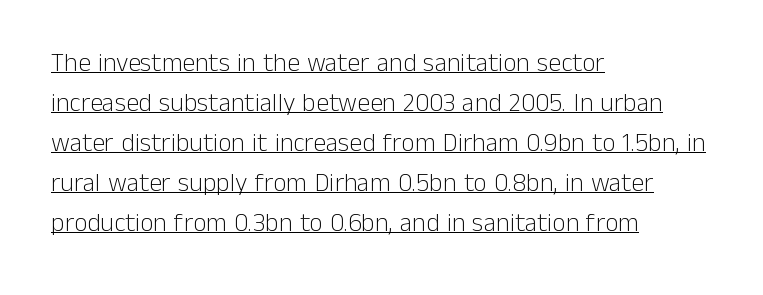
Q: Is the text bold? A: No.
Q: Is the text italic (slanted)? A: No, it is upright.
Q: Is the text underlined? A: Yes.
Q: How is the paragraph aligned? A: Left-aligned.
Q: Is the spacing between letters normal or unusually wide? A: Normal.
Q: Is the spacing between lines tight, normal or loose? A: Normal.
